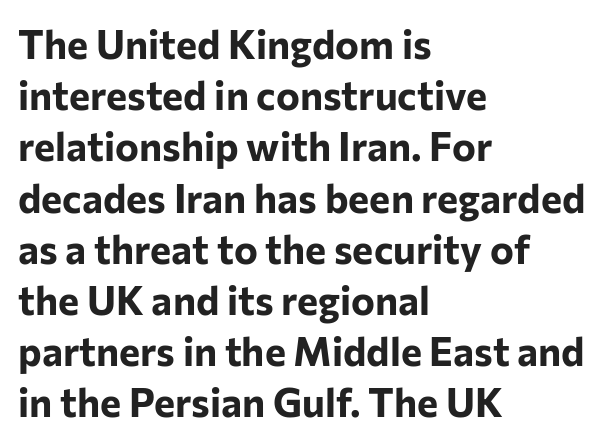
Q: Is the text bold? A: Yes.
Q: Is the text italic (slanted)? A: No, it is upright.
Q: Is the typeface a serif or a sans-serif typeface? A: Sans-serif.
Q: Is the text underlined? A: No.
Q: How is the paragraph aligned? A: Left-aligned.
Q: Is the spacing between letters normal or unusually wide? A: Normal.
Q: Is the spacing between lines tight, normal or loose? A: Normal.
Q: Width (condensed, normal, or wide)? A: Normal.
Q: Stroke contrast? A: Low.
Q: x-height? A: Medium.
Q: Monospaced? A: No.
